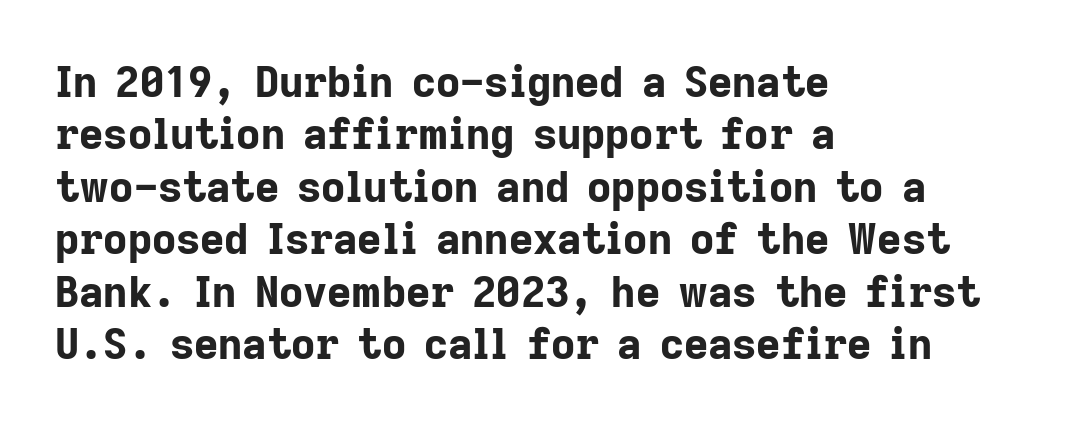
The image shows 42 px bold sans-serif type, upright; set left-aligned, normal line spacing (1.25x), normal letter spacing, not underlined; low stroke contrast and a medium x-height.
